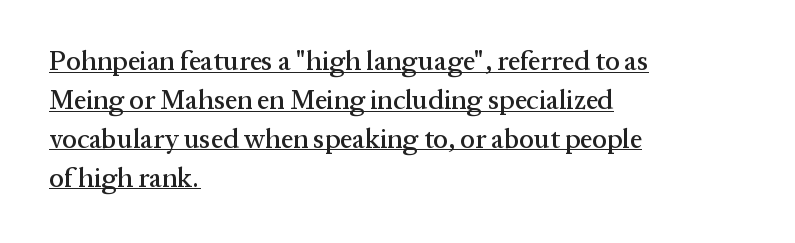
Is the block centered? No — it sits flush against the left margin. If you drew a line through each stem, it would be perfectly vertical. A baseline rule has been typeset under these characters. Is there much room between lines? A standard amount, neither cramped nor airy.
